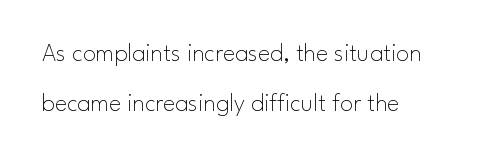
{"italic": "no", "bold": "no", "underline": "no", "align": "left", "line_spacing": "loose", "line_spacing_ratio": 1.91, "letter_spacing": "normal", "letter_spacing_em": 0.0, "glyph_px": 26}
